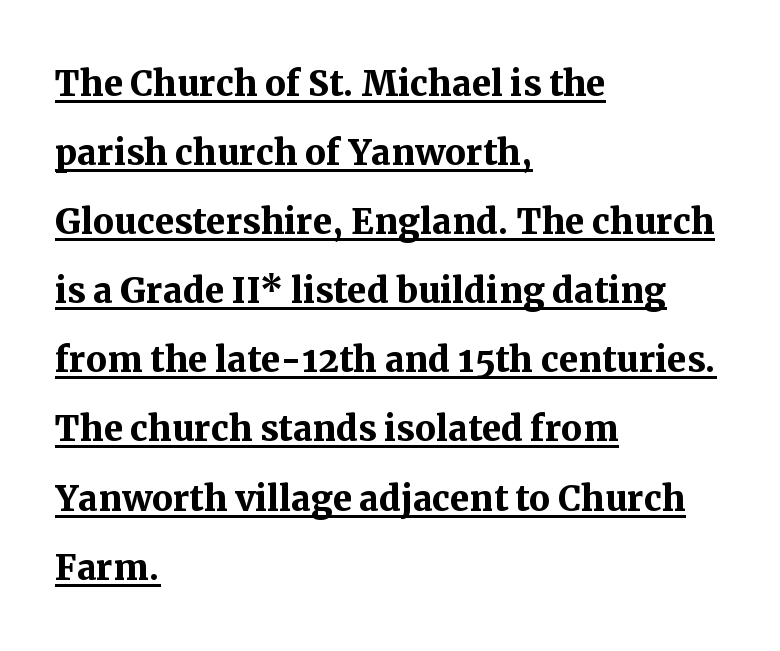
{"serif": "yes", "italic": "no", "bold": "yes", "weight": "semibold", "width": "normal", "stroke_contrast": "medium", "x_height": "medium", "monospaced": "no", "underline": "yes", "align": "left", "line_spacing": "normal", "line_spacing_ratio": 1.47, "letter_spacing": "normal", "letter_spacing_em": 0.0, "glyph_px": 47}
